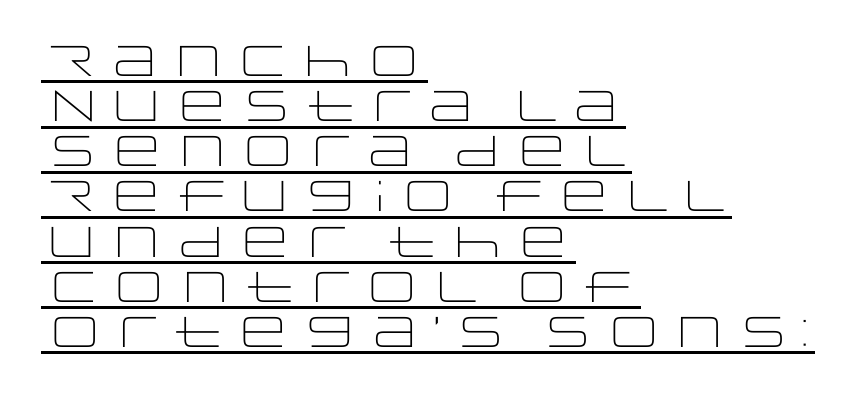
Q: Is the text bold? A: No.
Q: Is the text italic (slanted)? A: No, it is upright.
Q: Is the typeface a serif or a sans-serif typeface? A: Sans-serif.
Q: Is the text underlined? A: Yes.
Q: How is the paragraph aligned? A: Left-aligned.
Q: Is the spacing between letters normal or unusually wide? A: Normal.
Q: Is the spacing between lines tight, normal or loose? A: Tight.
Q: Width (condensed, normal, or wide)? A: Wide.
Q: Stroke contrast? A: Low.
Q: x-height? A: Large.
Q: Monospaced? A: No.
